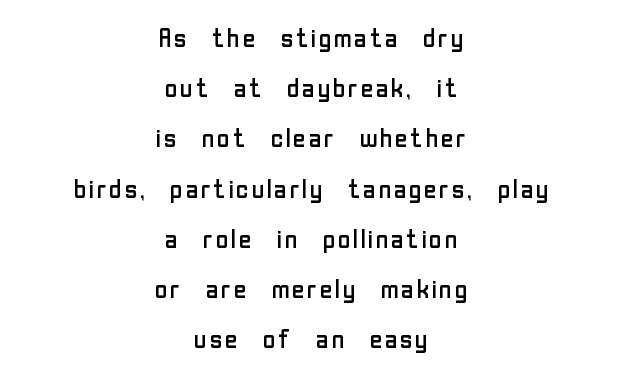
{"italic": "no", "bold": "no", "underline": "no", "align": "center", "line_spacing": "loose", "line_spacing_ratio": 1.93, "letter_spacing": "normal", "letter_spacing_em": 0.0, "glyph_px": 26}
